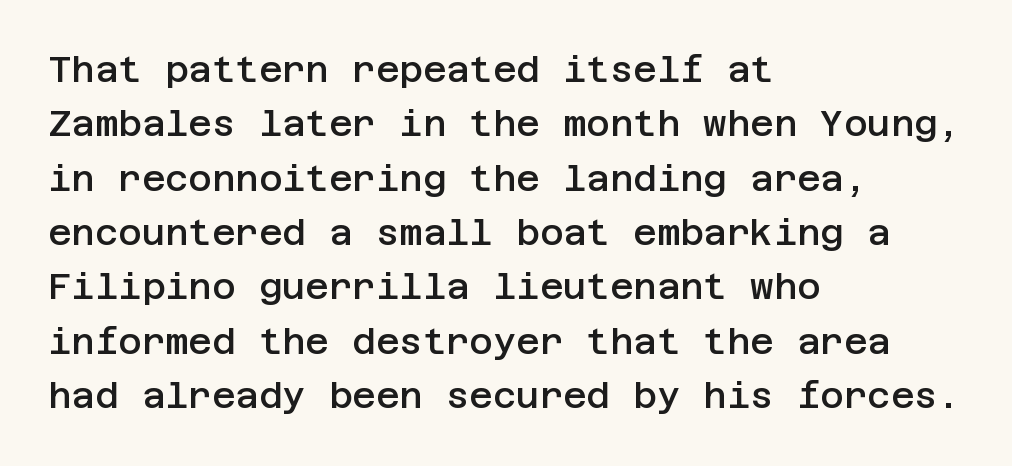
Q: Is the text bold? A: Semi-bold.
Q: Is the text italic (slanted)? A: No, it is upright.
Q: Is the typeface a serif or a sans-serif typeface? A: Sans-serif.
Q: Is the text underlined? A: No.
Q: How is the paragraph aligned? A: Left-aligned.
Q: Is the spacing between letters normal or unusually wide? A: Normal.
Q: Is the spacing between lines tight, normal or loose? A: Normal.
Q: Width (condensed, normal, or wide)? A: Normal.
Q: Stroke contrast? A: Low.
Q: x-height? A: Large.
